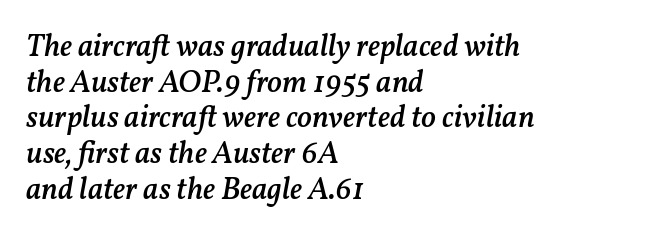
{"italic": "yes", "lean": "right", "slant_degrees": 11, "bold": "semi", "weight": "semibold", "width": "normal", "stroke_contrast": "medium", "x_height": "medium", "monospaced": "no", "underline": "no", "align": "left", "line_spacing": "tight", "line_spacing_ratio": 1.15, "letter_spacing": "normal", "letter_spacing_em": 0.0, "glyph_px": 31}
